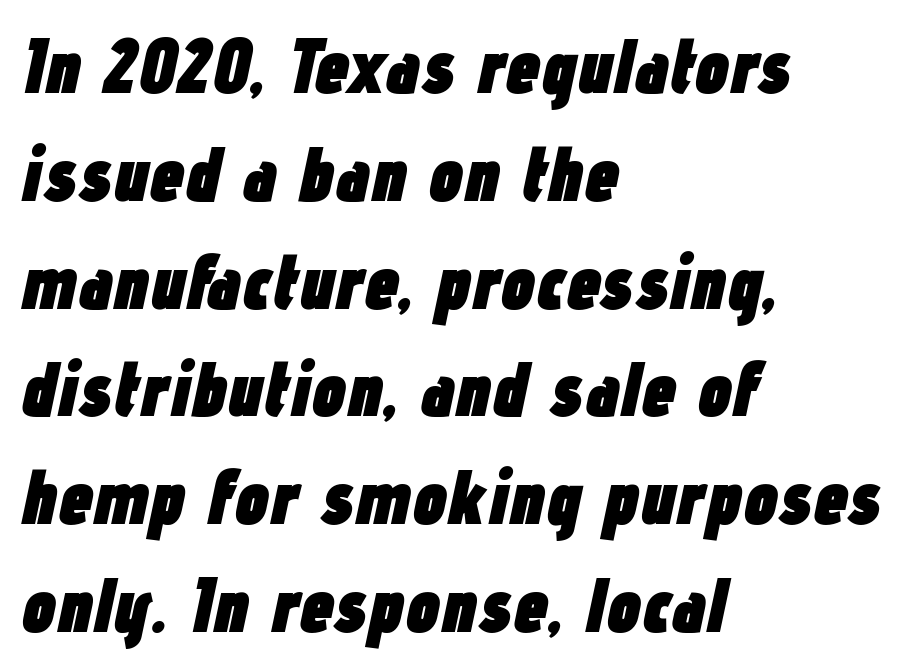
The image shows 77 px heavy, condensed type, italic (leaning right); set left-aligned, normal line spacing (1.4x), normal letter spacing, not underlined; low stroke contrast and a medium x-height.
